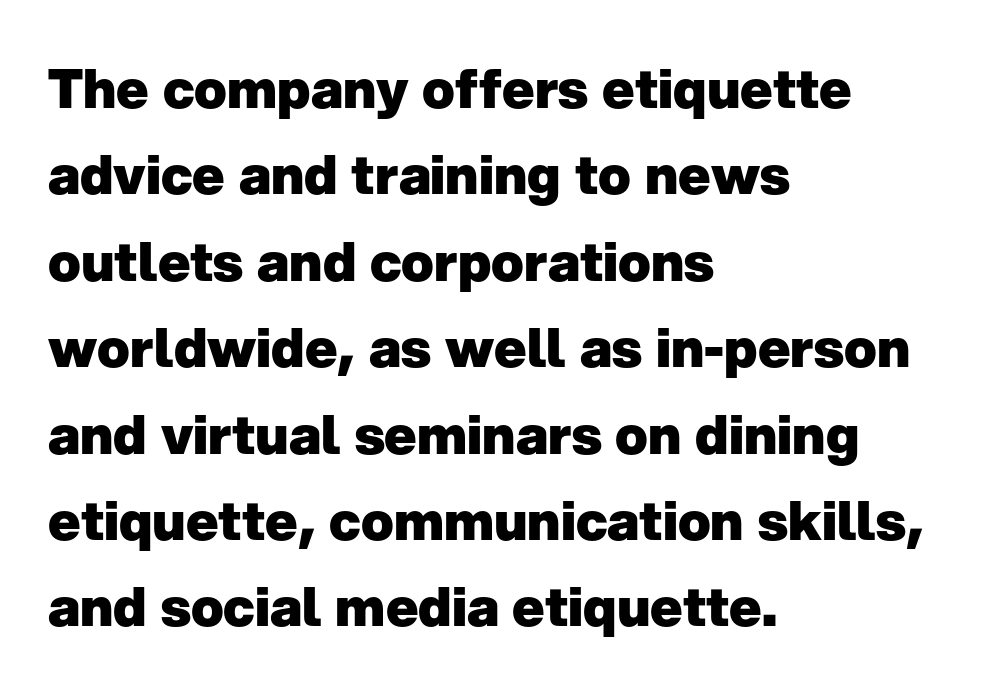
{"serif": "no", "italic": "no", "bold": "yes", "weight": "heavy", "width": "normal", "stroke_contrast": "low", "x_height": "medium", "monospaced": "no", "underline": "no", "align": "left", "line_spacing": "normal", "line_spacing_ratio": 1.6, "letter_spacing": "normal", "letter_spacing_em": 0.0, "glyph_px": 54}
